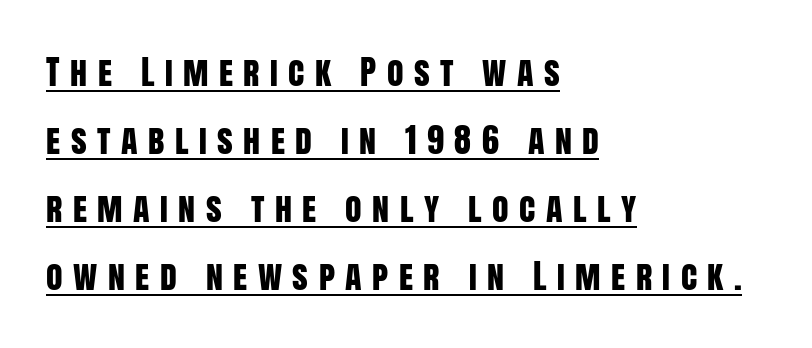
Q: Is the text italic (slanted)? A: No, it is upright.
Q: Is the typeface a serif or a sans-serif typeface? A: Sans-serif.
Q: Is the text underlined? A: Yes.
Q: How is the paragraph aligned? A: Left-aligned.
Q: Is the spacing between letters normal or unusually wide? A: Unusually wide.
Q: Is the spacing between lines tight, normal or loose? A: Loose.
Q: Width (condensed, normal, or wide)? A: Condensed.
Q: Stroke contrast? A: Low.
Q: x-height? A: Large.
Q: Monospaced? A: No.
